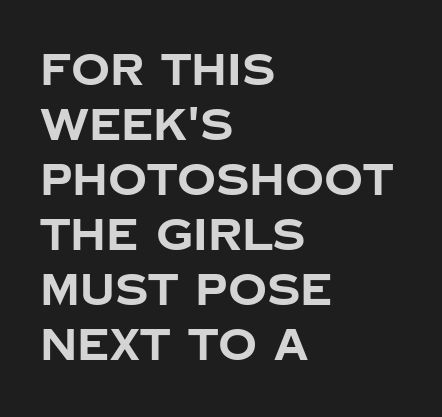
Q: Is the text bold? A: Yes.
Q: Is the text italic (slanted)? A: No, it is upright.
Q: Is the typeface a serif or a sans-serif typeface? A: Sans-serif.
Q: Is the text underlined? A: No.
Q: How is the paragraph aligned? A: Left-aligned.
Q: Is the spacing between letters normal or unusually wide? A: Normal.
Q: Is the spacing between lines tight, normal or loose? A: Normal.
Q: Width (condensed, normal, or wide)? A: Normal.
Q: Stroke contrast? A: Low.
Q: x-height? A: Large.
Q: Monospaced? A: No.
